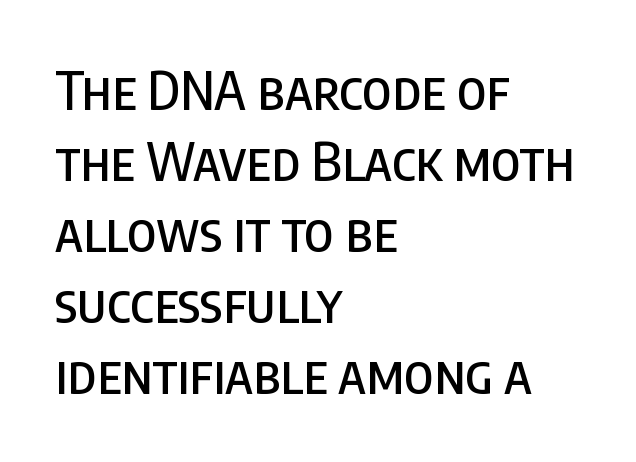
The image shows 53 px condensed sans-serif type, upright; set left-aligned, normal line spacing (1.34x), normal letter spacing, not underlined; low stroke contrast and a large x-height.
